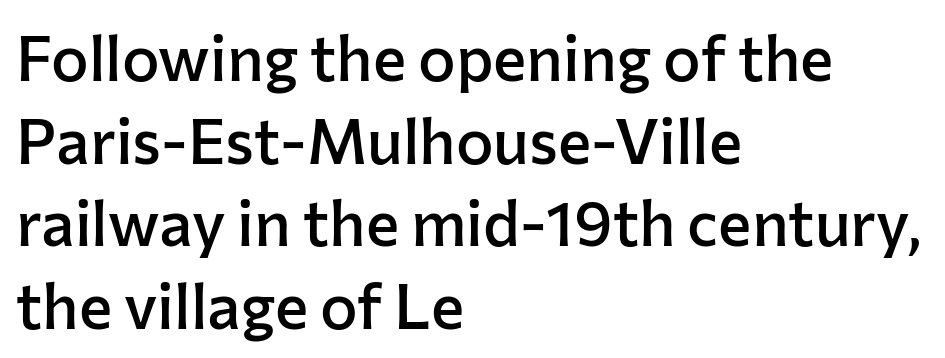
{"serif": "no", "italic": "no", "bold": "semi", "weight": "semibold", "width": "normal", "stroke_contrast": "low", "x_height": "medium", "monospaced": "no", "underline": "no", "align": "left", "line_spacing": "normal", "line_spacing_ratio": 1.31, "letter_spacing": "normal", "letter_spacing_em": 0.0, "glyph_px": 63}
